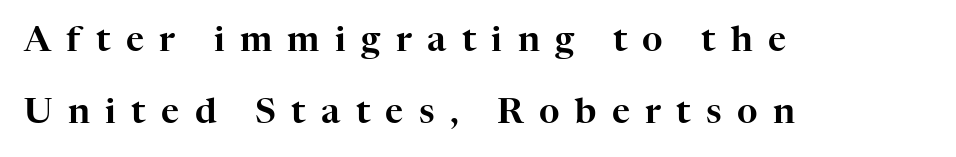
{"serif": "yes", "italic": "no", "width": "normal", "stroke_contrast": "high", "x_height": "medium", "monospaced": "no", "underline": "no", "align": "left", "line_spacing": "loose", "line_spacing_ratio": 2.06, "letter_spacing": "wide", "letter_spacing_em": 0.44, "glyph_px": 35}
